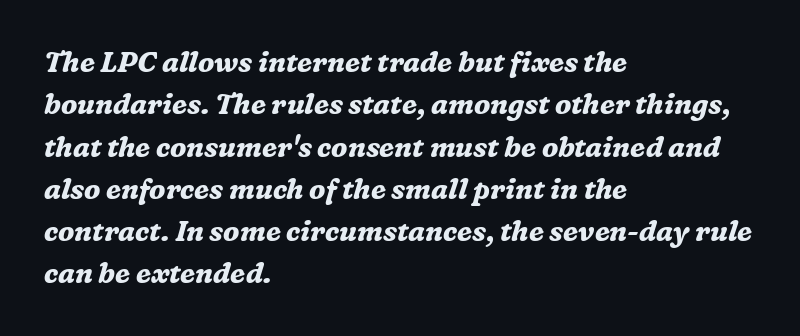
The image shows 28 px bold serif type, italic (leaning right); set left-aligned, normal line spacing (1.51x), normal letter spacing, not underlined; medium stroke contrast and a medium x-height.
